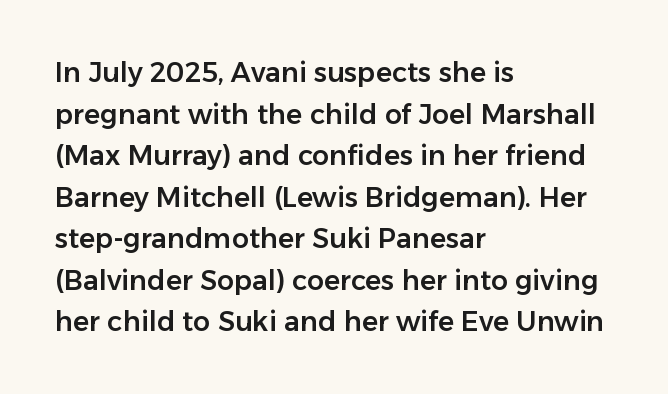
Q: Is the text italic (slanted)? A: No, it is upright.
Q: Is the text underlined? A: No.
Q: How is the paragraph aligned? A: Left-aligned.
Q: Is the spacing between letters normal or unusually wide? A: Normal.
Q: Is the spacing between lines tight, normal or loose? A: Normal.
